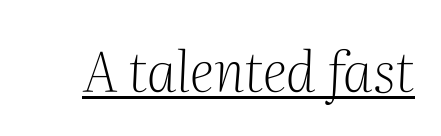
Observe the ordinary spacing: letters are neighbours, not strangers. Slant detected: the letters are inclined. Proportional: the letters do not fall into vertical columns. The type family on display is of the serif kind. A typographer would call this underscored text.
